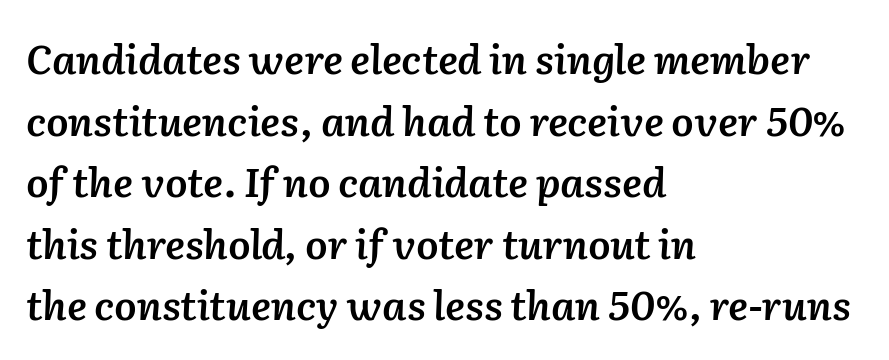
The image shows 40 px semibold type, italic (leaning right); set left-aligned, normal line spacing (1.54x), normal letter spacing, not underlined; low stroke contrast and a medium x-height.
